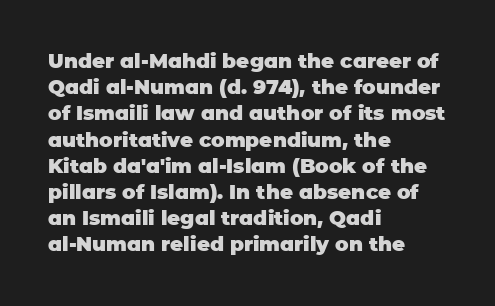
Q: Is the text bold? A: Yes.
Q: Is the text italic (slanted)? A: No, it is upright.
Q: Is the text underlined? A: No.
Q: How is the paragraph aligned? A: Left-aligned.
Q: Is the spacing between letters normal or unusually wide? A: Normal.
Q: Is the spacing between lines tight, normal or loose? A: Normal.
